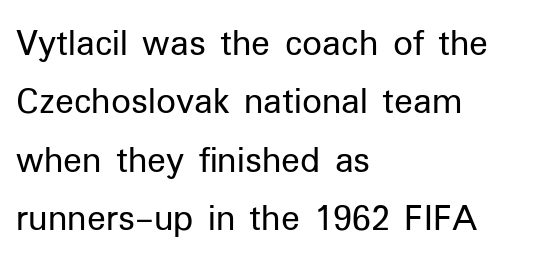
The image shows 39 px regular-weight sans-serif type, upright; set left-aligned, normal line spacing (1.5x), normal letter spacing, not underlined; low stroke contrast and a medium x-height.
